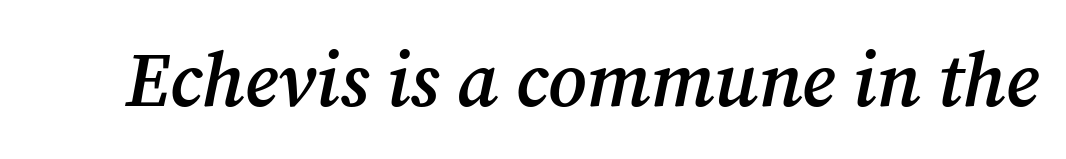
These lines carry some extra weight — a demibold, not a full bold. Rendered with sloped, italic letterforms. Yep, those are serifs on the letters. Default kerning and tracking; the words read as compact shapes.
